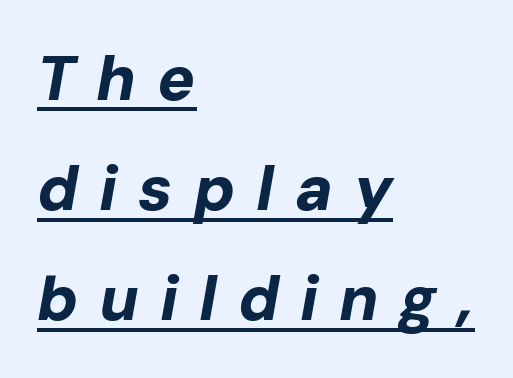
{"italic": "yes", "lean": "right", "slant_degrees": 10, "bold": "yes", "weight": "bold", "width": "normal", "stroke_contrast": "low", "x_height": "medium", "monospaced": "no", "underline": "yes", "align": "left", "line_spacing_ratio": 1.75, "letter_spacing": "wide", "letter_spacing_em": 0.33, "glyph_px": 63}
